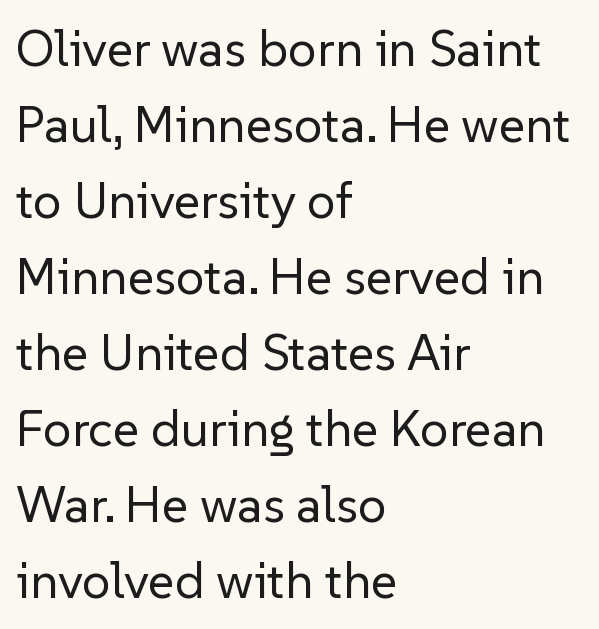
Q: Is the text bold? A: No.
Q: Is the text italic (slanted)? A: No, it is upright.
Q: Is the typeface a serif or a sans-serif typeface? A: Sans-serif.
Q: Is the text underlined? A: No.
Q: How is the paragraph aligned? A: Left-aligned.
Q: Is the spacing between letters normal or unusually wide? A: Normal.
Q: Is the spacing between lines tight, normal or loose? A: Normal.
Q: Width (condensed, normal, or wide)? A: Normal.
Q: Stroke contrast? A: Low.
Q: x-height? A: Medium.
Q: Monospaced? A: No.
